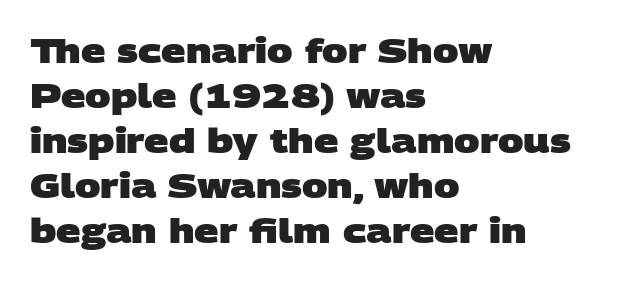
Is the block centered? No — it sits flush against the left margin. Typographic density is high because the face is bold. If you measured baseline to baseline, you'd find a middling distance. Plain, unruled lines of type. Does extra space separate the letters? No, they use regular spacing.
